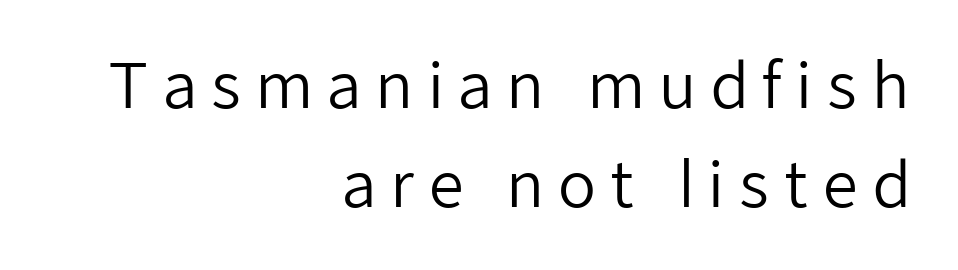
The type is letterspaced generously, with wide tracking. The axis of the letterforms is exactly vertical. I'd call this a sans setting — the letters go barefoot. Decoration check: the copy has no underline.
